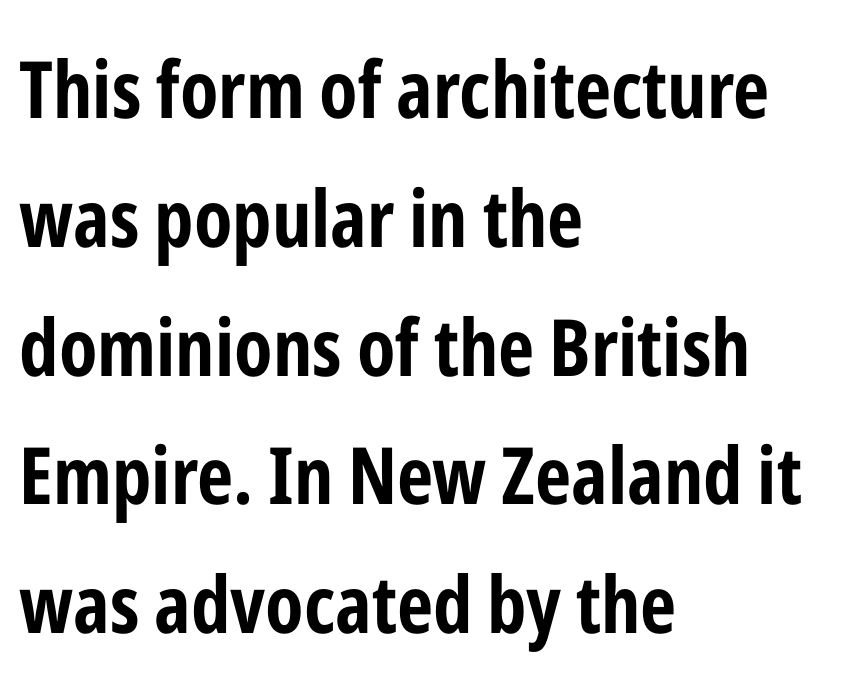
The image shows 79 px bold, condensed sans-serif type, upright; set left-aligned, normal line spacing (1.63x), normal letter spacing, not underlined; low stroke contrast and a medium x-height.
